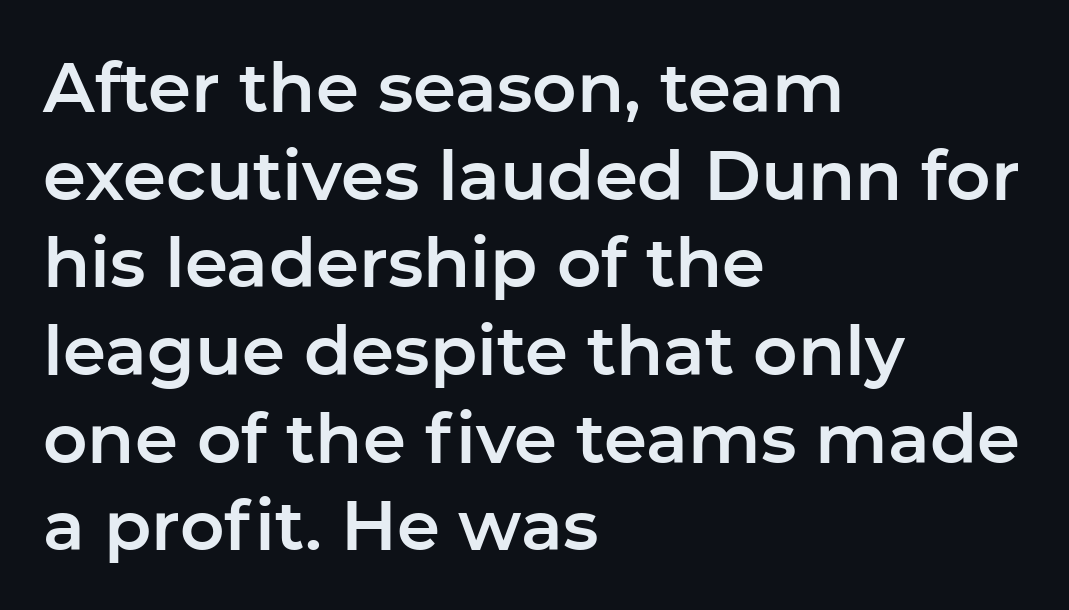
The image shows 69 px sans-serif type, upright; set left-aligned, normal line spacing (1.27x), normal letter spacing, not underlined; low stroke contrast and a medium x-height.
